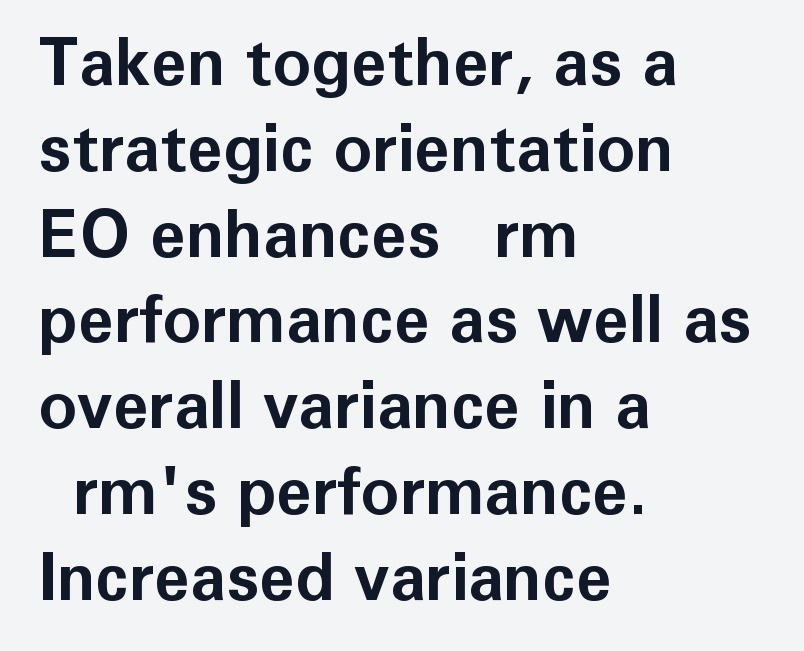
The image shows 65 px bold sans-serif type, upright; set left-aligned, normal line spacing (1.32x), normal letter spacing, not underlined; low stroke contrast and a medium x-height.
